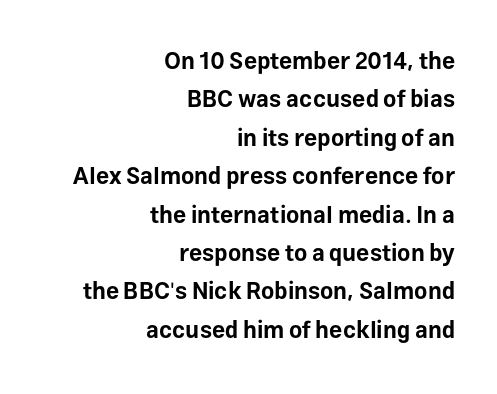
{"italic": "no", "bold": "yes", "underline": "no", "align": "right", "line_spacing": "normal", "line_spacing_ratio": 1.67, "letter_spacing": "normal", "letter_spacing_em": 0.0, "glyph_px": 23}
